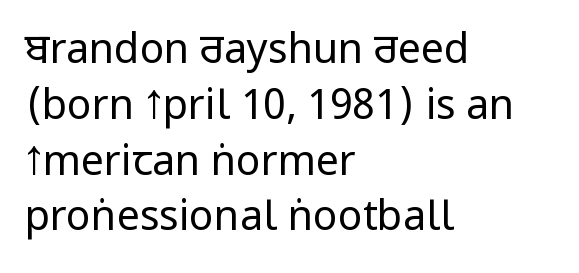
{"serif": "no", "italic": "no", "bold": "no", "weight": "regular", "width": "condensed", "stroke_contrast": "low", "x_height": "large", "monospaced": "no", "underline": "no", "align": "left", "line_spacing": "normal", "line_spacing_ratio": 1.36, "letter_spacing": "normal", "letter_spacing_em": 0.0, "glyph_px": 41}
